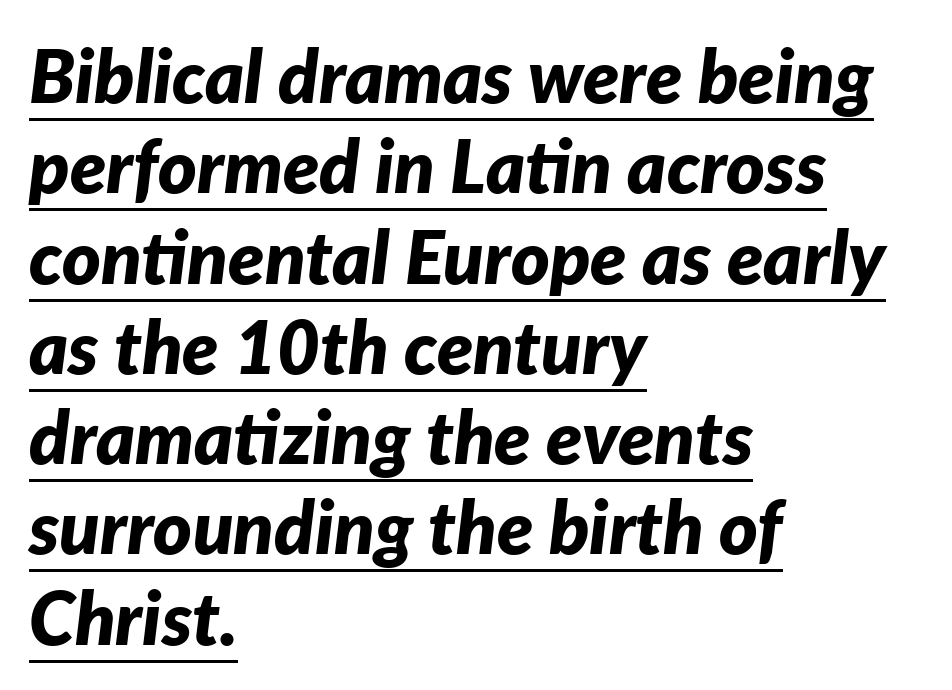
Q: Is the text bold? A: Yes.
Q: Is the text italic (slanted)? A: Yes, it leans right by about 7 degrees.
Q: Is the text underlined? A: Yes.
Q: How is the paragraph aligned? A: Left-aligned.
Q: Is the spacing between letters normal or unusually wide? A: Normal.
Q: Width (condensed, normal, or wide)? A: Normal.
Q: Stroke contrast? A: Low.
Q: x-height? A: Medium.
Q: Monospaced? A: No.
